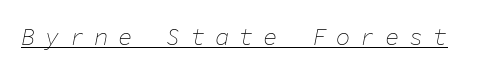
Q: Is the text bold? A: No.
Q: Is the text italic (slanted)? A: Yes, it leans right by about 11 degrees.
Q: Is the text underlined? A: Yes.
Q: Is the spacing between letters normal or unusually wide? A: Unusually wide.
